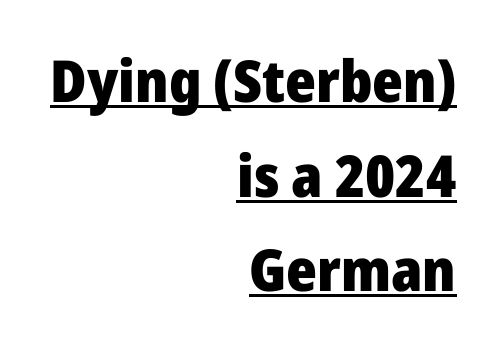
The image shows 58 px heavy sans-serif type, upright; set right-aligned, normal line spacing (1.63x), normal letter spacing, underlined; low stroke contrast and a medium x-height.
